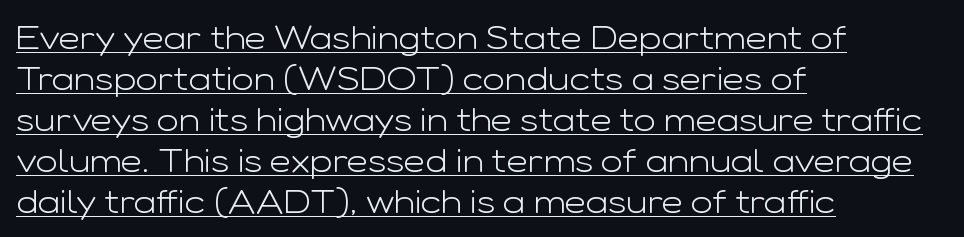
Q: Is the text bold? A: No.
Q: Is the text italic (slanted)? A: No, it is upright.
Q: Is the typeface a serif or a sans-serif typeface? A: Sans-serif.
Q: Is the text underlined? A: Yes.
Q: How is the paragraph aligned? A: Left-aligned.
Q: Is the spacing between letters normal or unusually wide? A: Normal.
Q: Width (condensed, normal, or wide)? A: Wide.
Q: Stroke contrast? A: Low.
Q: x-height? A: Medium.
Q: Monospaced? A: No.
